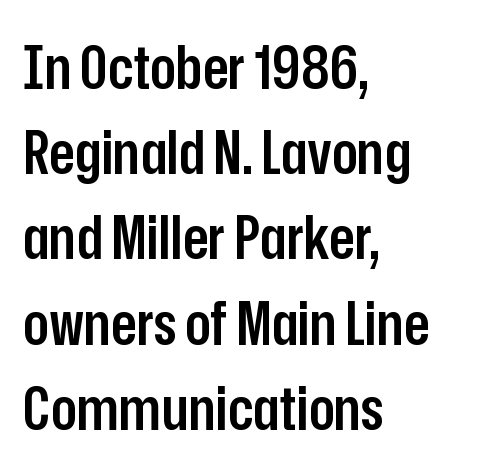
Q: Is the text bold? A: Semi-bold.
Q: Is the text italic (slanted)? A: No, it is upright.
Q: Is the typeface a serif or a sans-serif typeface? A: Sans-serif.
Q: Is the text underlined? A: No.
Q: How is the paragraph aligned? A: Left-aligned.
Q: Is the spacing between letters normal or unusually wide? A: Normal.
Q: Is the spacing between lines tight, normal or loose? A: Normal.
Q: Width (condensed, normal, or wide)? A: Condensed.
Q: Stroke contrast? A: Low.
Q: x-height? A: Medium.
Q: Monospaced? A: No.
